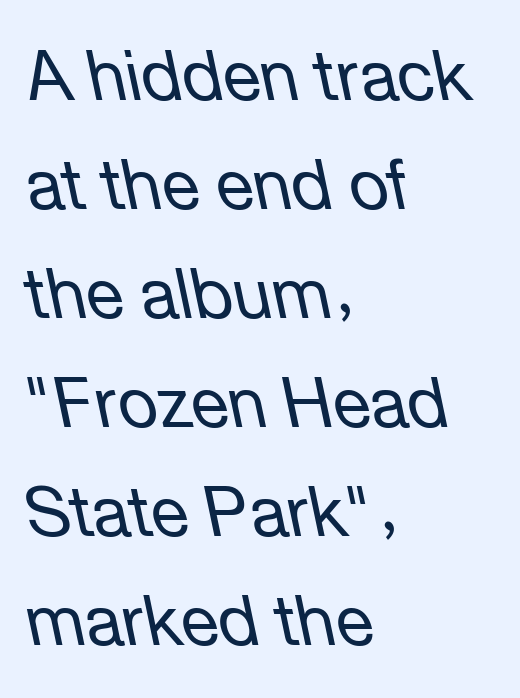
The image shows 69 px regular-weight type, italic (leaning left); set left-aligned, normal line spacing (1.58x), normal letter spacing, not underlined; low stroke contrast and a medium x-height.
